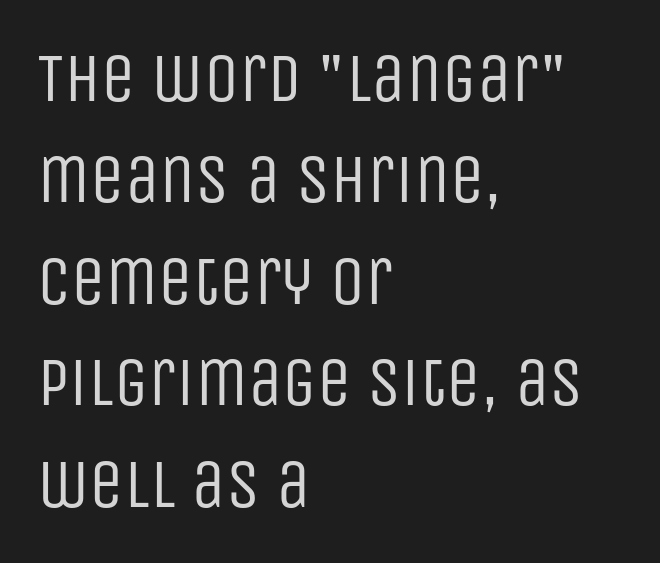
Q: Is the text bold? A: No.
Q: Is the text italic (slanted)? A: No, it is upright.
Q: Is the typeface a serif or a sans-serif typeface? A: Sans-serif.
Q: Is the text underlined? A: No.
Q: How is the paragraph aligned? A: Left-aligned.
Q: Is the spacing between letters normal or unusually wide? A: Normal.
Q: Is the spacing between lines tight, normal or loose? A: Normal.
Q: Width (condensed, normal, or wide)? A: Condensed.
Q: Stroke contrast? A: Low.
Q: x-height? A: Large.
Q: Monospaced? A: No.
